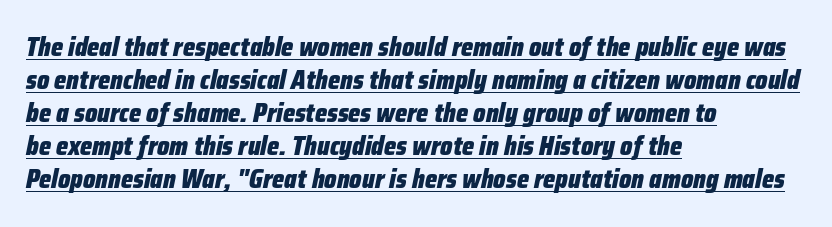
{"italic": "yes", "lean": "right", "slant_degrees": 12, "bold": "yes", "underline": "yes", "align": "left", "line_spacing": "normal", "line_spacing_ratio": 1.27, "letter_spacing": "normal", "letter_spacing_em": 0.0, "glyph_px": 26}
